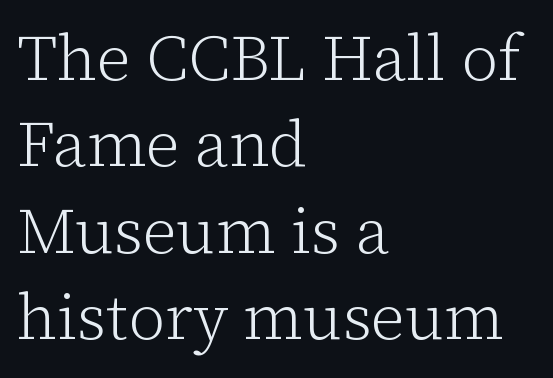
{"serif": "yes", "italic": "no", "bold": "no", "weight": "light", "width": "normal", "stroke_contrast": "low", "x_height": "medium", "monospaced": "no", "underline": "no", "align": "left", "line_spacing": "normal", "line_spacing_ratio": 1.35, "letter_spacing": "normal", "letter_spacing_em": 0.0, "glyph_px": 64}
